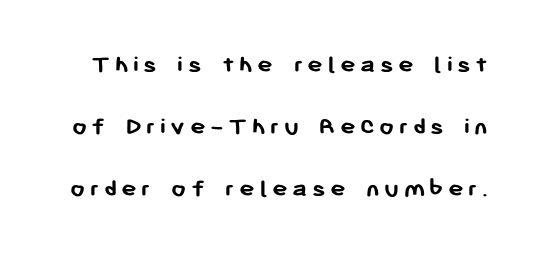
Italic? Not at all — the glyphs are vertical. This block would shrink considerably if given ordinary leading; it's expanded now. Look at the stroke-to-counter ratio: heavy, a bold. The words here are not underlined.
